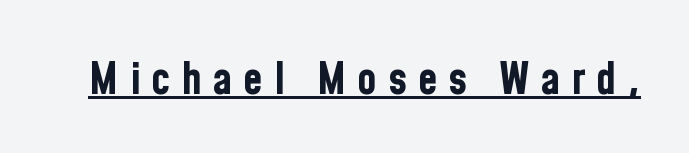
The image shows 45 px bold, condensed sans-serif type, upright; set unusually wide letter spacing (+0.24 em), underlined; low stroke contrast and a medium x-height.
